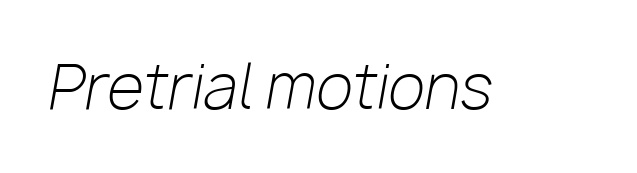
{"italic": "yes", "lean": "right", "slant_degrees": 10, "bold": "no", "weight": "light", "width": "normal", "stroke_contrast": "low", "x_height": "medium", "monospaced": "no", "underline": "no", "letter_spacing": "normal", "letter_spacing_em": 0.0, "glyph_px": 60}
